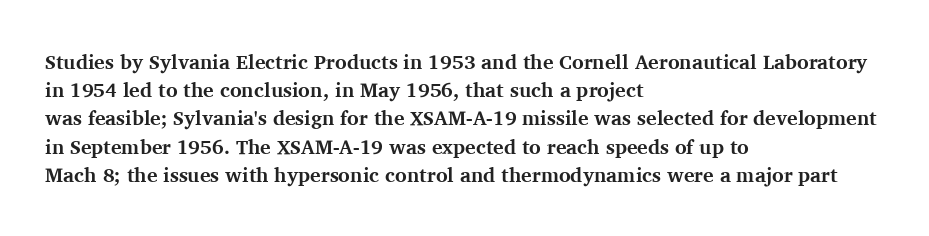
Upright lettering throughout. Each line starts at the same left margin while the right side varies. The passage shown has conventional tracking throughout. The glyphs have the mass of a bold cut. Summary of vertical rhythm: regular, with standard interline spacing. Words float on clear page, feet unadorned.
